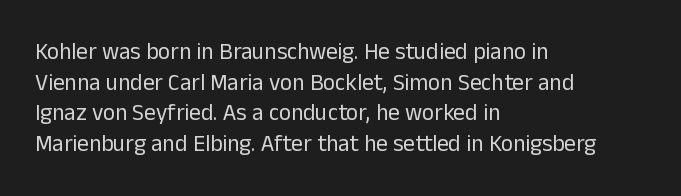
Q: Is the text bold? A: No.
Q: Is the text italic (slanted)? A: No, it is upright.
Q: Is the text underlined? A: No.
Q: How is the paragraph aligned? A: Left-aligned.
Q: Is the spacing between letters normal or unusually wide? A: Normal.
Q: Is the spacing between lines tight, normal or loose? A: Normal.
